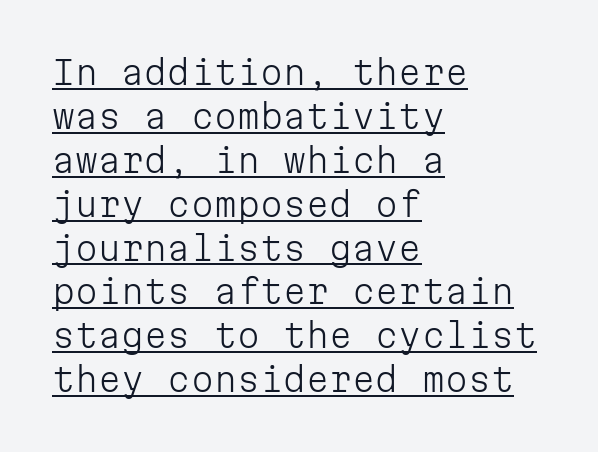
The image shows 33 px light sans-serif type, upright, monospaced; set left-aligned, normal line spacing (1.33x), normal letter spacing, underlined; low stroke contrast and a medium x-height.
